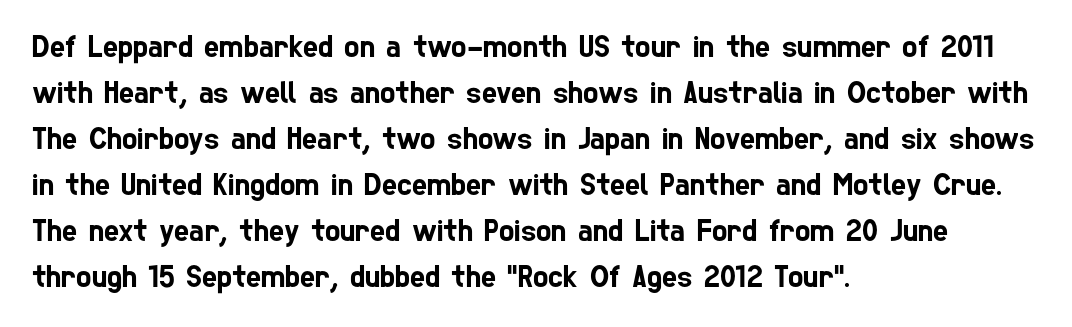
Q: Is the typeface a serif or a sans-serif typeface? A: Sans-serif.
Q: Is the text underlined? A: No.
Q: How is the paragraph aligned? A: Left-aligned.
Q: Is the spacing between letters normal or unusually wide? A: Normal.
Q: Is the spacing between lines tight, normal or loose? A: Normal.
Q: Width (condensed, normal, or wide)? A: Condensed.
Q: Stroke contrast? A: Low.
Q: x-height? A: Medium.
Q: Monospaced? A: No.
